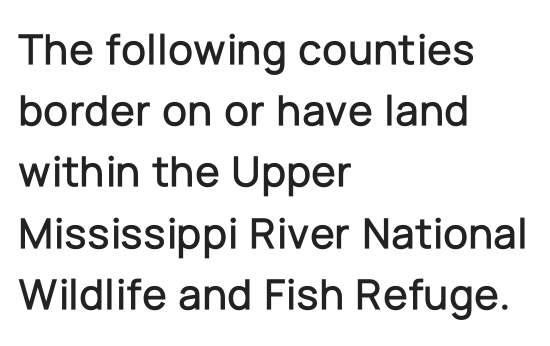
The tracking reads as untouched default to a designer's eye. A sans-serif font was chosen for this passage. Line spacing here is normal. The rag falls on the right side of this text block. The type sits square on the baseline with zero lean. The letters advance in unequal steps, a hallmark of proportional type.
